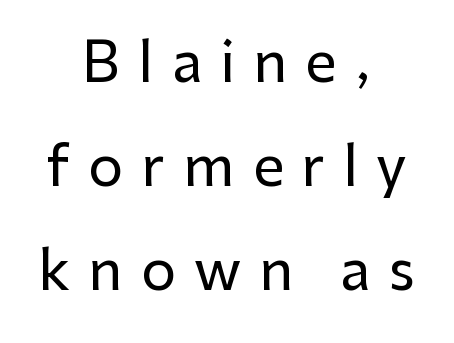
Q: Is the text italic (slanted)? A: No, it is upright.
Q: Is the typeface a serif or a sans-serif typeface? A: Sans-serif.
Q: Is the text underlined? A: No.
Q: How is the paragraph aligned? A: Centered.
Q: Is the spacing between letters normal or unusually wide? A: Unusually wide.
Q: Width (condensed, normal, or wide)? A: Normal.
Q: Stroke contrast? A: Low.
Q: x-height? A: Medium.
Q: Monospaced? A: No.
